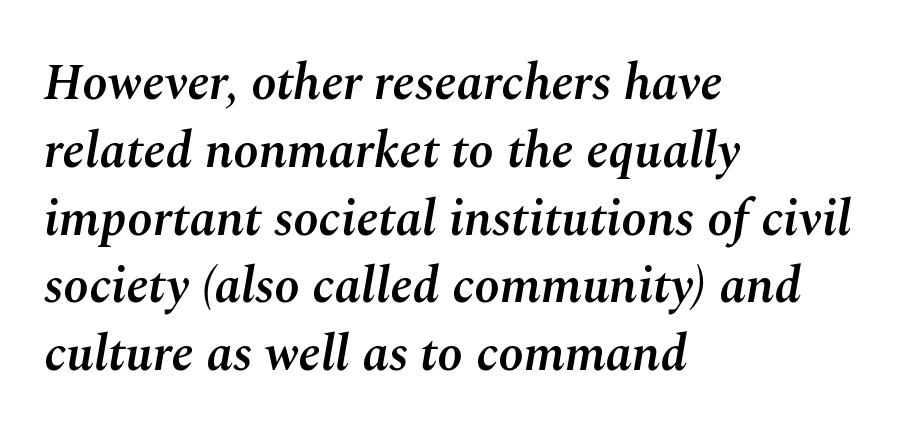
Varying glyph widths throughout — classic text-font behaviour. If you drew a ruler down the left edge, every line would touch it. Compared with typical body copy, the letter spacing here is the same. When letters slant like this, we call the style italic.
